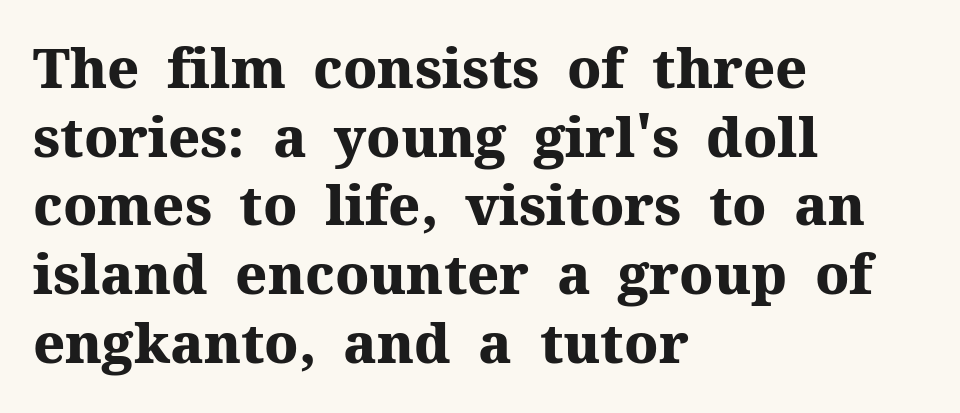
Classification — serif. A dark, heavy texture on the line: the type is bold. Spacing verdict: proportional, widths tailored to each character. Inter-character spacing is left at the font's built-in metrics. Students, observe: this is what conventionally led text looks like. You can tell it's not italic because the verticals are truly vertical.
